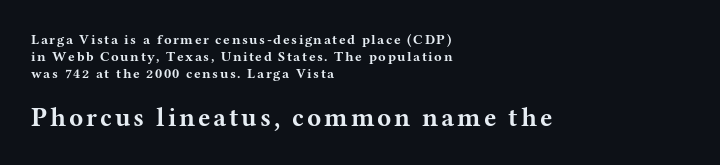
{"italic": "no", "bold": "yes", "underline": "no", "align": "left", "line_spacing_ratio": 1.2, "larger_block": "second", "size_ratio": 1.86, "glyph_px": 26}
